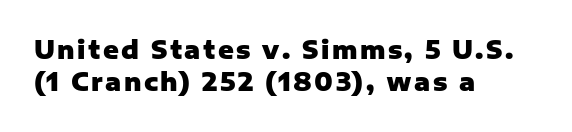
{"italic": "no", "bold": "yes", "underline": "no", "align": "left", "line_spacing": "normal", "line_spacing_ratio": 1.34, "glyph_px": 24}
